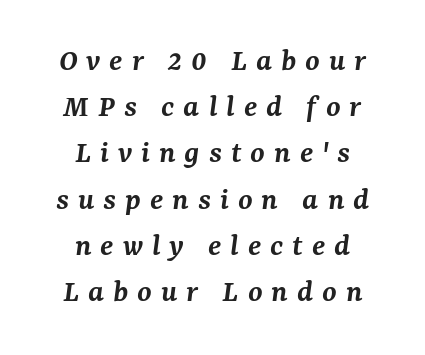
Q: Is the text bold? A: Semi-bold.
Q: Is the text italic (slanted)? A: Yes, it leans right by about 7 degrees.
Q: Is the typeface a serif or a sans-serif typeface? A: Serif.
Q: Is the text underlined? A: No.
Q: How is the paragraph aligned? A: Centered.
Q: Is the spacing between letters normal or unusually wide? A: Unusually wide.
Q: Is the spacing between lines tight, normal or loose? A: Normal.
Q: Width (condensed, normal, or wide)? A: Normal.
Q: Stroke contrast? A: Medium.
Q: x-height? A: Medium.
Q: Monospaced? A: No.
